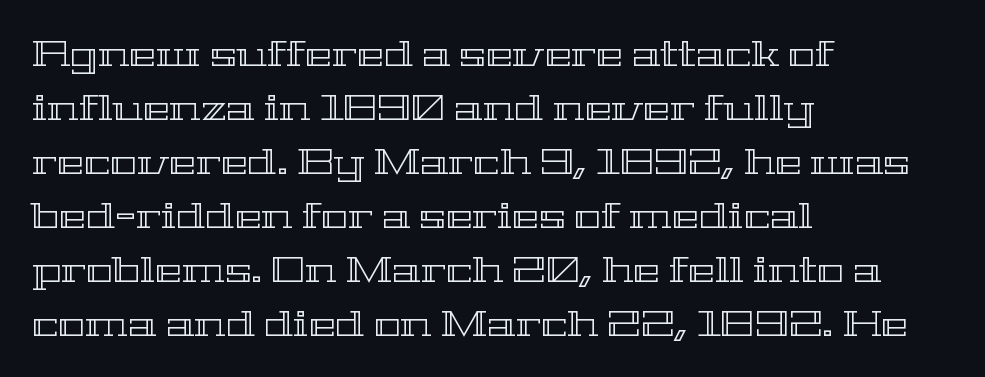
The image shows 36 px wide type, upright; set left-aligned, normal line spacing (1.5x), normal letter spacing, not underlined; a medium x-height.
